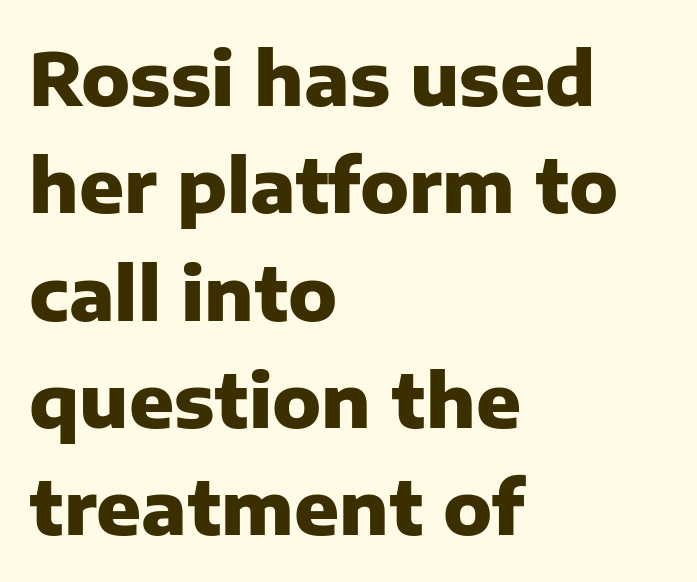
Q: Is the text bold? A: Yes.
Q: Is the text italic (slanted)? A: No, it is upright.
Q: Is the typeface a serif or a sans-serif typeface? A: Sans-serif.
Q: Is the text underlined? A: No.
Q: How is the paragraph aligned? A: Left-aligned.
Q: Is the spacing between letters normal or unusually wide? A: Normal.
Q: Is the spacing between lines tight, normal or loose? A: Normal.
Q: Width (condensed, normal, or wide)? A: Normal.
Q: Stroke contrast? A: Low.
Q: x-height? A: Medium.
Q: Monospaced? A: No.
